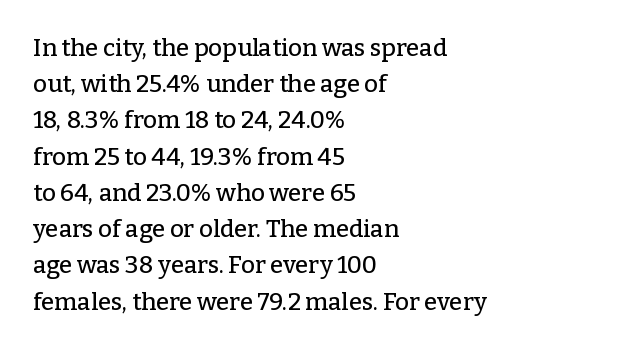
Leading: standard. Ascenders rise straight up at ninety degrees. Nobody drew a line under any word here. Here the glyphs are tracked normally, forming tight word shapes. All the whitespace from short lines collects on the right.
